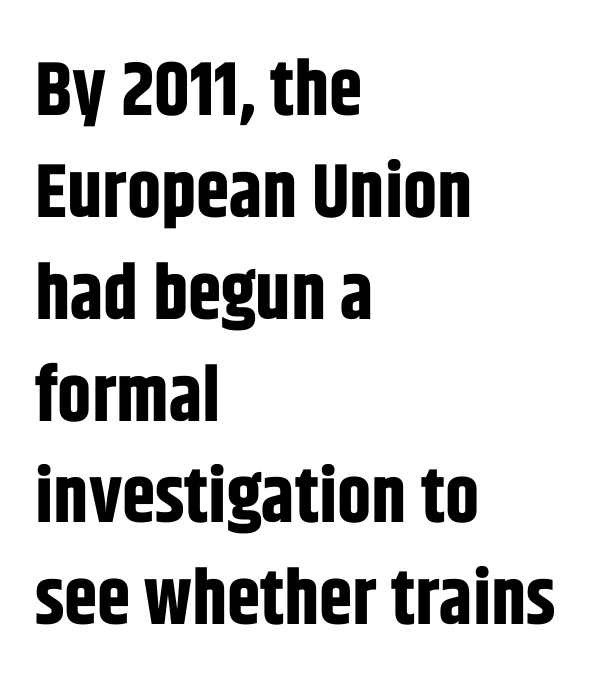
{"serif": "no", "italic": "no", "bold": "yes", "weight": "bold", "width": "condensed", "stroke_contrast": "low", "x_height": "large", "monospaced": "no", "underline": "no", "align": "left", "line_spacing": "normal", "line_spacing_ratio": 1.34, "letter_spacing": "normal", "letter_spacing_em": 0.0, "glyph_px": 76}
